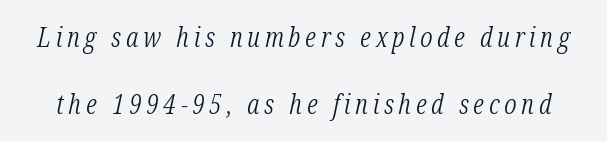
Q: Is the text bold? A: No.
Q: Is the text italic (slanted)? A: Yes, it leans right by about 12 degrees.
Q: Is the typeface a serif or a sans-serif typeface? A: Serif.
Q: Is the text underlined? A: No.
Q: Is the spacing between lines tight, normal or loose? A: Loose.
Q: Width (condensed, normal, or wide)? A: Condensed.
Q: Stroke contrast? A: Low.
Q: x-height? A: Medium.
Q: Monospaced? A: No.
